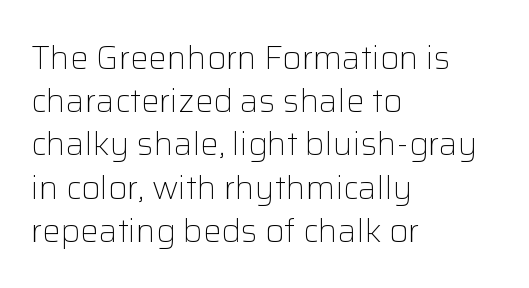
The passage shown is not bold in any degree. Spacing verdict: proportional, widths tailored to each character. Quick note: underline off. Short and long lines alike share a common starting point at left. The passage shown has conventional tracking throughout.
